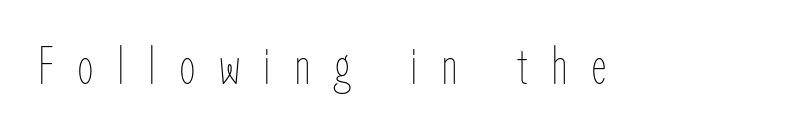
The image shows 54 px thin, condensed type, upright; set unusually wide letter spacing (+0.43 em), not underlined; low stroke contrast and a medium x-height.
